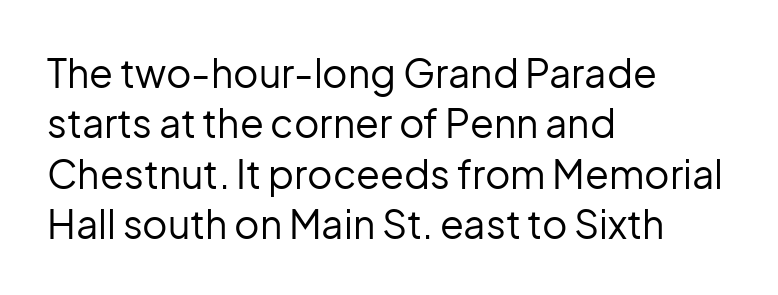
Serif or sans? Sans — the stroke terminals are bare. Reading down the column, the eye jumps a familiar distance to each next line. Does extra space separate the letters? No, they use regular spacing. Counters stay open thanks to moderate or lighter strokes. This sample is left-justified, so line endings fall wherever the words run out.
